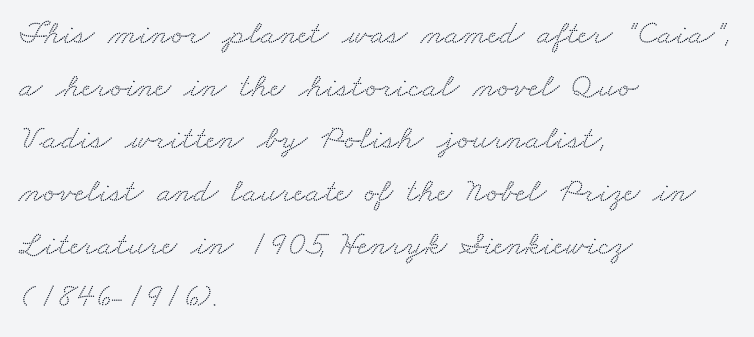
Q: Is the typeface a serif or a sans-serif typeface? A: Serif.
Q: Is the text underlined? A: No.
Q: How is the paragraph aligned? A: Left-aligned.
Q: Is the spacing between letters normal or unusually wide? A: Normal.
Q: Is the spacing between lines tight, normal or loose? A: Normal.
Q: Width (condensed, normal, or wide)? A: Wide.
Q: Stroke contrast? A: Medium.
Q: x-height? A: Small.
Q: Monospaced? A: No.
